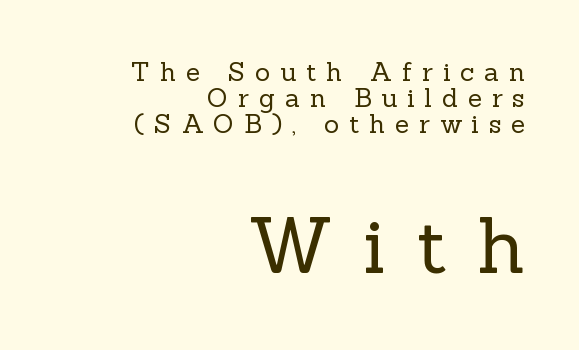
The image shows 78 px regular-weight serif type, upright; set right-aligned, tight line spacing (1.0x), unusually wide letter spacing (+0.38 em), not underlined; the second (bottom) block is 3.0x larger; a medium x-height.
